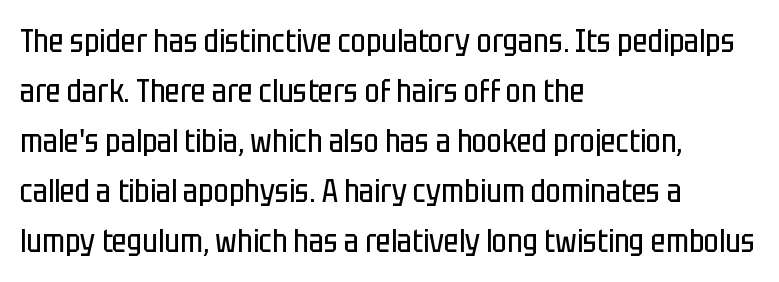
The image shows 32 px regular-weight, condensed sans-serif type, upright; set left-aligned, normal line spacing (1.56x), normal letter spacing, not underlined; low stroke contrast and a large x-height.
